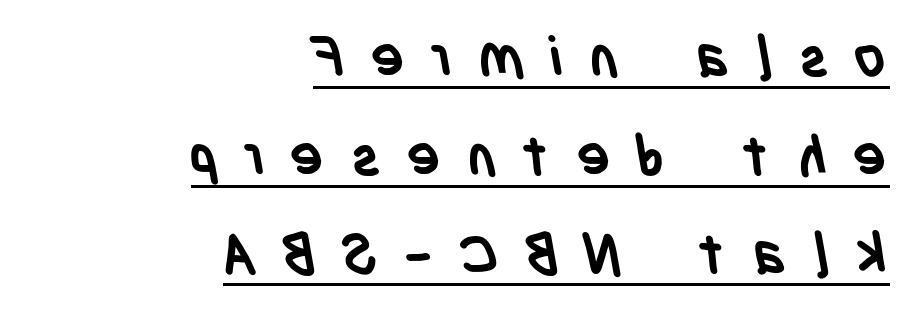
The image shows 56 px semibold, condensed sans-serif type; set right-aligned, line spacing 1.76x, unusually wide letter spacing (+0.47 em), underlined; low stroke contrast and a large x-height.
